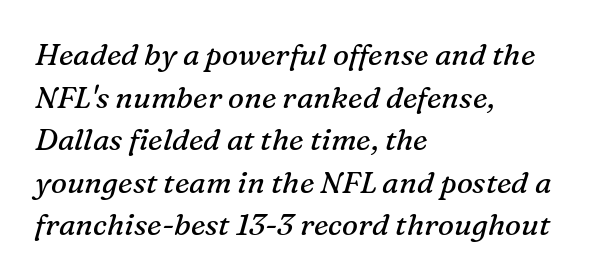
Q: Is the text bold? A: No.
Q: Is the text italic (slanted)? A: Yes, it leans right by about 16 degrees.
Q: Is the typeface a serif or a sans-serif typeface? A: Serif.
Q: Is the text underlined? A: No.
Q: How is the paragraph aligned? A: Left-aligned.
Q: Is the spacing between letters normal or unusually wide? A: Normal.
Q: Is the spacing between lines tight, normal or loose? A: Normal.
Q: Width (condensed, normal, or wide)? A: Normal.
Q: Stroke contrast? A: Medium.
Q: x-height? A: Medium.
Q: Monospaced? A: No.
